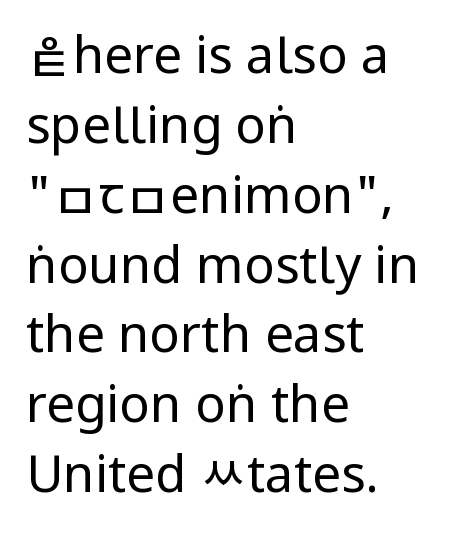
Q: Is the text bold? A: No.
Q: Is the text italic (slanted)? A: No, it is upright.
Q: Is the typeface a serif or a sans-serif typeface? A: Sans-serif.
Q: Is the text underlined? A: No.
Q: How is the paragraph aligned? A: Left-aligned.
Q: Is the spacing between letters normal or unusually wide? A: Normal.
Q: Is the spacing between lines tight, normal or loose? A: Normal.
Q: Width (condensed, normal, or wide)? A: Condensed.
Q: Stroke contrast? A: Low.
Q: x-height? A: Large.
Q: Monospaced? A: No.
